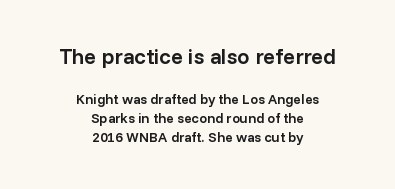
The strokes are fattened partway — semibold, not bold. Tracking here is standard; glyphs follow each other at the usual distance. Underlining? Definitely not there. Honestly, the row spacing looks completely unremarkable. Is there any slant? The stems are plumb. The paragraph shown floats in the horizontal middle.
